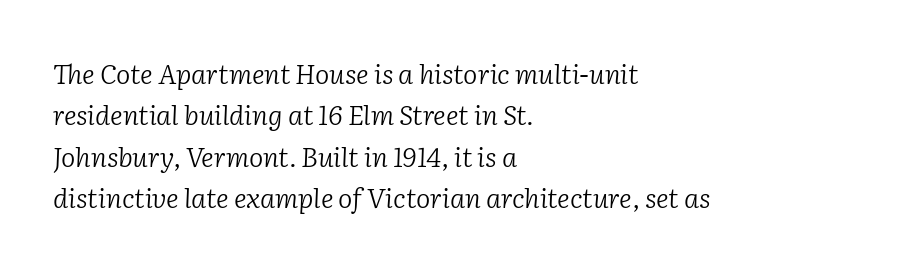
The image shows 27 px text type, italic (leaning right); set left-aligned, normal line spacing (1.53x), normal letter spacing, not underlined.
